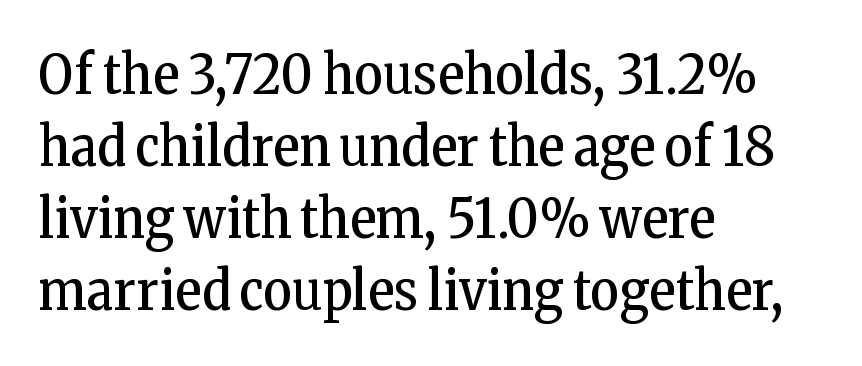
{"serif": "yes", "italic": "no", "bold": "no", "weight": "regular", "width": "condensed", "stroke_contrast": "low", "x_height": "medium", "monospaced": "no", "underline": "no", "align": "left", "line_spacing": "normal", "line_spacing_ratio": 1.31, "letter_spacing": "normal", "letter_spacing_em": 0.0, "glyph_px": 55}
